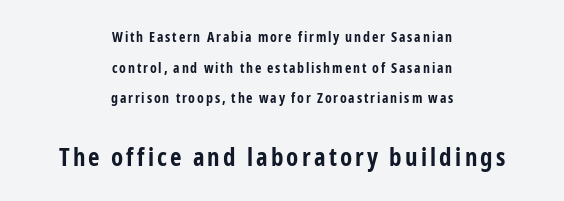
{"italic": "no", "bold": "yes", "underline": "no", "align": "center", "line_spacing": "loose", "line_spacing_ratio": 2.19, "larger_block": "second", "size_ratio": 1.79, "glyph_px": 25}
